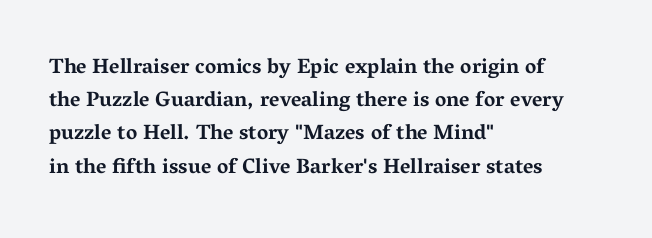
{"italic": "no", "bold": "yes", "underline": "no", "align": "left", "line_spacing": "normal", "line_spacing_ratio": 1.58, "letter_spacing": "normal", "letter_spacing_em": 0.0, "glyph_px": 21}
